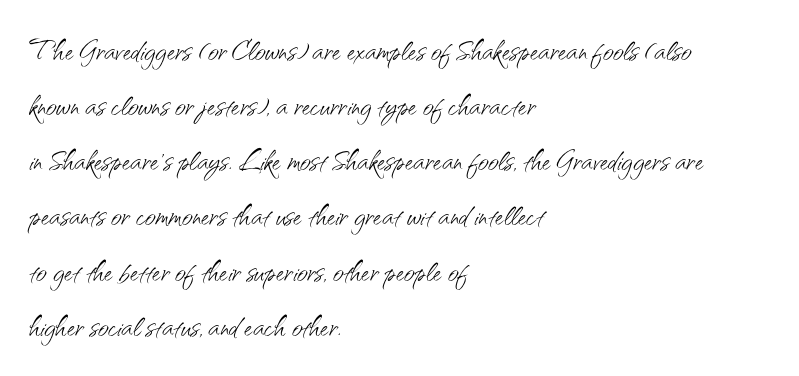
Q: Is the text bold? A: No.
Q: Is the text italic (slanted)? A: Yes.
Q: Is the typeface a serif or a sans-serif typeface? A: Sans-serif.
Q: Is the text underlined? A: No.
Q: How is the paragraph aligned? A: Left-aligned.
Q: Is the spacing between letters normal or unusually wide? A: Normal.
Q: Is the spacing between lines tight, normal or loose? A: Normal.
Q: Width (condensed, normal, or wide)? A: Normal.
Q: Stroke contrast? A: Medium.
Q: x-height? A: Small.
Q: Monospaced? A: No.
